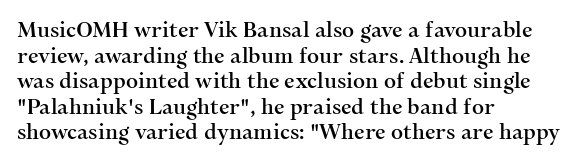
{"italic": "no", "underline": "no", "align": "left", "line_spacing_ratio": 1.22, "letter_spacing": "normal", "letter_spacing_em": 0.0, "glyph_px": 21}
